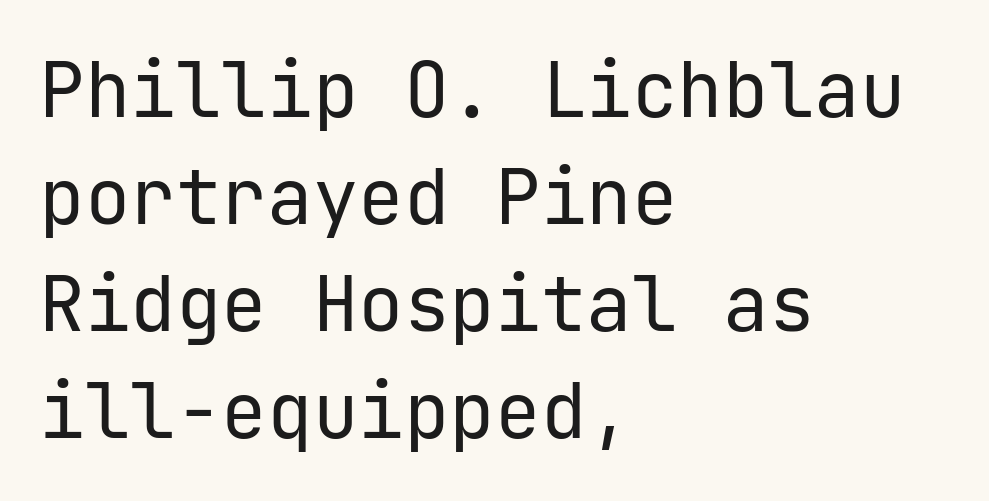
The image shows 76 px regular-weight sans-serif type, upright; set left-aligned, normal line spacing (1.41x), normal letter spacing, not underlined; low stroke contrast and a medium x-height.
